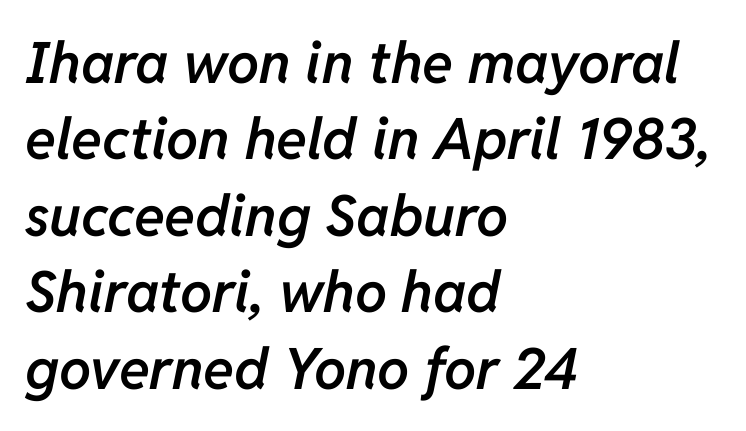
These lines carry some extra weight — a demibold, not a full bold. Here the designer chose a conventional face with non-uniform glyph widths. A classic flush-left, rag-right setting is used for this passage. The tracking reads as untouched default to a designer's eye.
